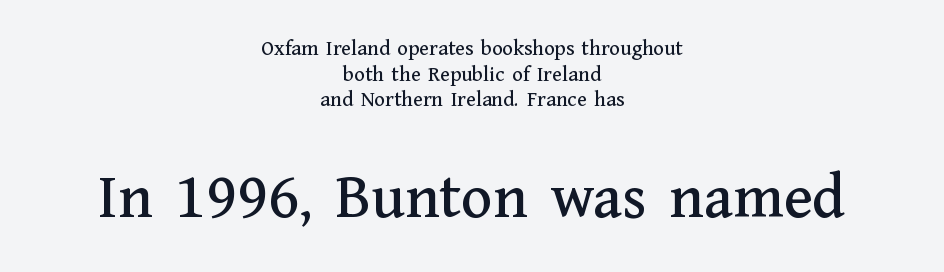
These two chunks differ in scale, with the bottom chunk taking the larger measure. These lines stack symmetrically, like a column narrowing and widening about its center. The rendering shows small feet on the letterforms — a serif design. Unmarked baselines from the first word to the last. Characters remain perfectly vertical along every line. Looks like regular typesetting: each glyph gets only the width it needs.
